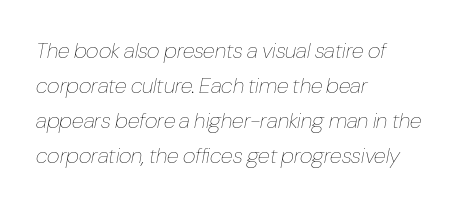
{"italic": "yes", "lean": "right", "slant_degrees": 10, "bold": "no", "underline": "no", "align": "left", "line_spacing": "normal", "line_spacing_ratio": 1.59, "letter_spacing": "normal", "letter_spacing_em": 0.0, "glyph_px": 22}
